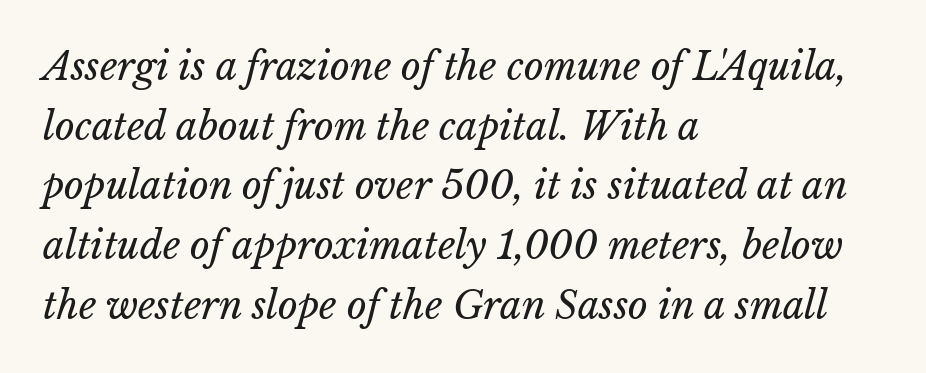
Q: Is the text bold? A: No.
Q: Is the text italic (slanted)? A: Yes, it leans right by about 15 degrees.
Q: Is the text underlined? A: No.
Q: How is the paragraph aligned? A: Left-aligned.
Q: Is the spacing between letters normal or unusually wide? A: Normal.
Q: Is the spacing between lines tight, normal or loose? A: Normal.
Q: Width (condensed, normal, or wide)? A: Normal.
Q: Stroke contrast? A: Low.
Q: x-height? A: Medium.
Q: Monospaced? A: No.
